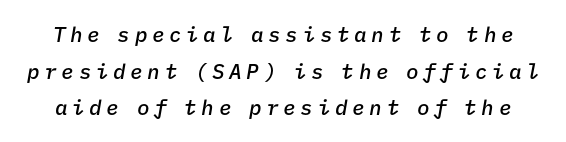
Q: Is the text bold? A: Semi-bold.
Q: Is the text italic (slanted)? A: Yes, it leans right by about 9 degrees.
Q: Is the text underlined? A: No.
Q: Is the spacing between letters normal or unusually wide? A: Unusually wide.
